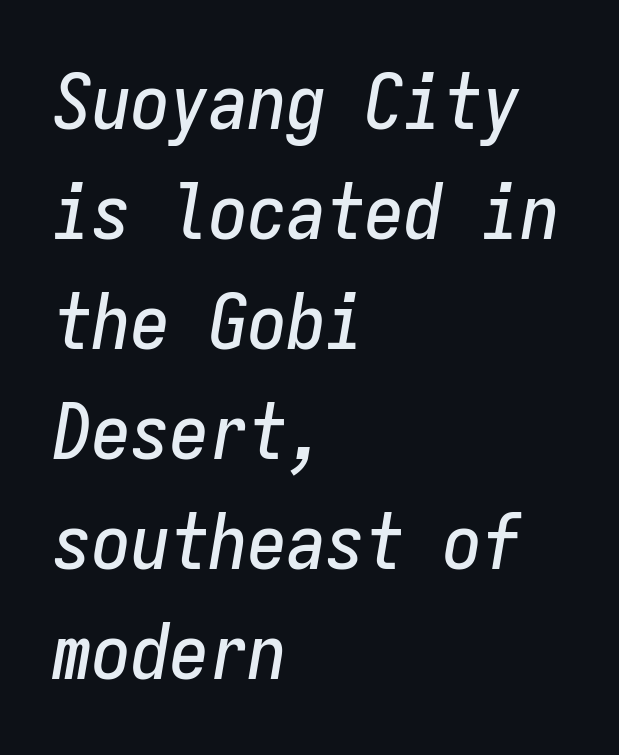
The image shows 78 px condensed type, italic (leaning right), monospaced; set left-aligned, normal line spacing (1.41x), normal letter spacing, not underlined; low stroke contrast and a medium x-height.
